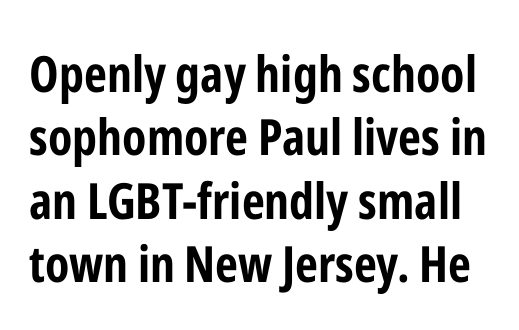
The image shows 50 px bold, condensed sans-serif type, upright; set normal line spacing (1.27x), normal letter spacing, not underlined; low stroke contrast and a medium x-height.
